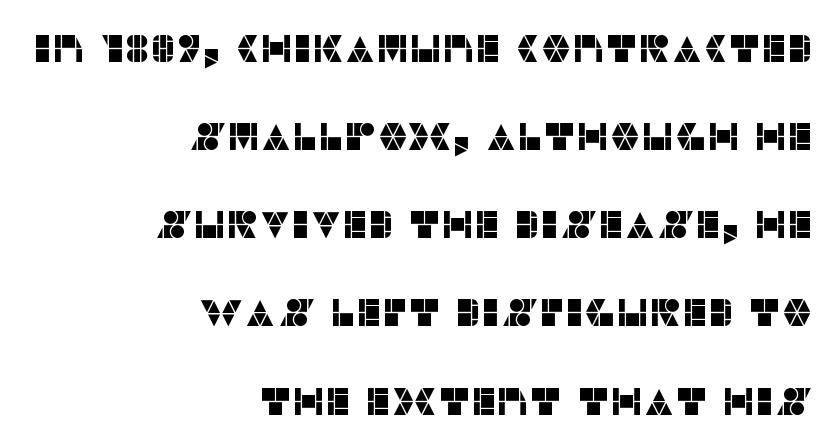
{"serif": "no", "italic": "no", "width": "normal", "stroke_contrast": "low", "x_height": "large", "monospaced": "no", "underline": "no", "align": "right", "line_spacing": "loose", "line_spacing_ratio": 2.26, "letter_spacing": "normal", "letter_spacing_em": 0.0, "glyph_px": 39}
